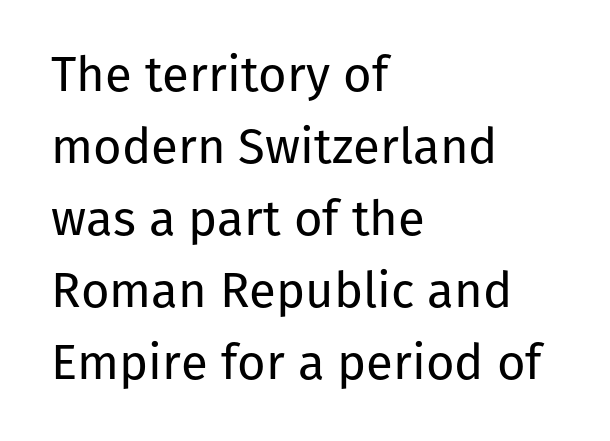
Q: Is the text bold? A: No.
Q: Is the text italic (slanted)? A: No, it is upright.
Q: Is the typeface a serif or a sans-serif typeface? A: Sans-serif.
Q: Is the text underlined? A: No.
Q: How is the paragraph aligned? A: Left-aligned.
Q: Is the spacing between letters normal or unusually wide? A: Normal.
Q: Is the spacing between lines tight, normal or loose? A: Normal.
Q: Width (condensed, normal, or wide)? A: Normal.
Q: Stroke contrast? A: Low.
Q: x-height? A: Medium.
Q: Monospaced? A: No.
